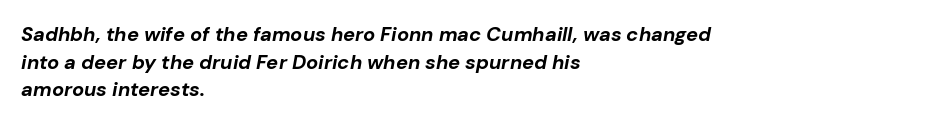
{"italic": "yes", "lean": "right", "slant_degrees": 10, "bold": "yes", "underline": "no", "align": "left", "line_spacing": "normal", "line_spacing_ratio": 1.38, "letter_spacing": "normal", "letter_spacing_em": 0.0, "glyph_px": 20}
